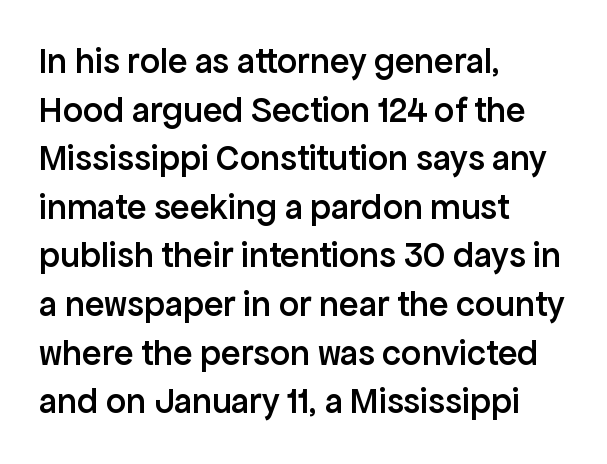
Q: Is the text bold? A: Semi-bold.
Q: Is the text italic (slanted)? A: No, it is upright.
Q: Is the typeface a serif or a sans-serif typeface? A: Sans-serif.
Q: Is the text underlined? A: No.
Q: How is the paragraph aligned? A: Left-aligned.
Q: Is the spacing between letters normal or unusually wide? A: Normal.
Q: Is the spacing between lines tight, normal or loose? A: Normal.
Q: Width (condensed, normal, or wide)? A: Normal.
Q: Stroke contrast? A: Low.
Q: x-height? A: Medium.
Q: Monospaced? A: No.
